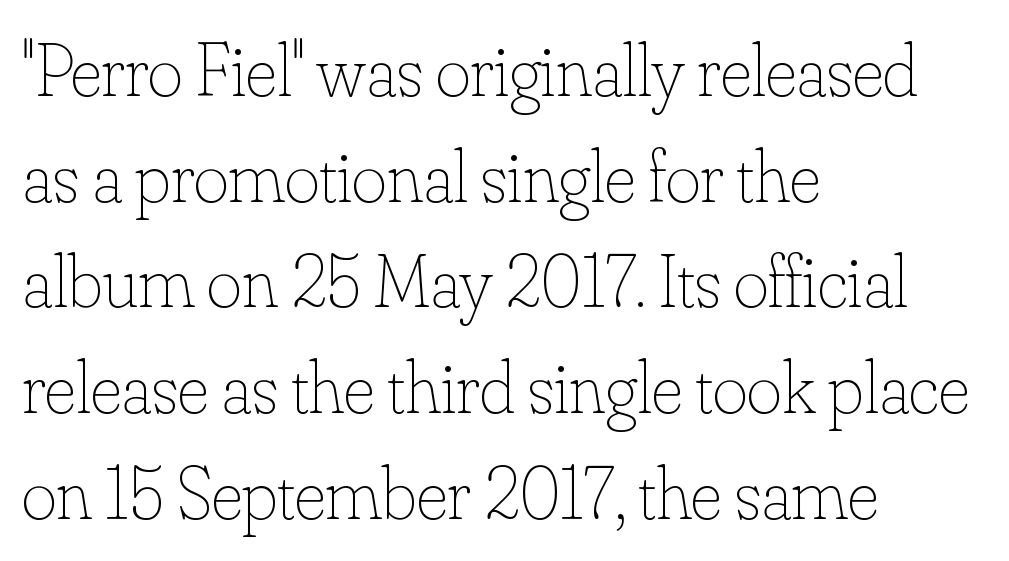
Q: Is the text bold? A: No.
Q: Is the text italic (slanted)? A: No, it is upright.
Q: Is the text underlined? A: No.
Q: How is the paragraph aligned? A: Left-aligned.
Q: Is the spacing between letters normal or unusually wide? A: Normal.
Q: Is the spacing between lines tight, normal or loose? A: Normal.
Q: Width (condensed, normal, or wide)? A: Normal.
Q: Stroke contrast? A: Low.
Q: x-height? A: Small.
Q: Monospaced? A: No.
